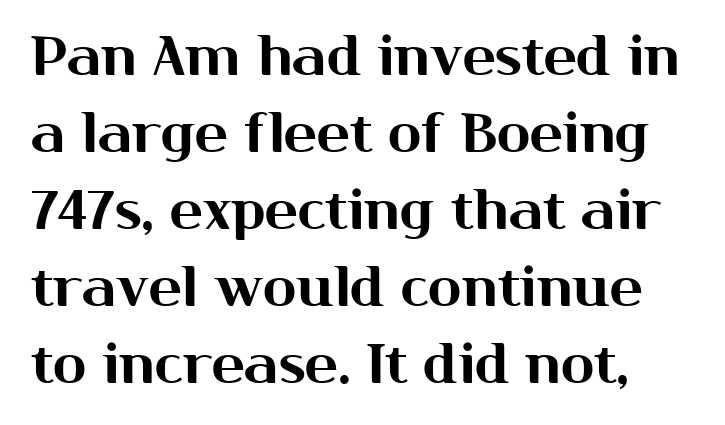
The image shows 55 px sans-serif type, upright; set normal line spacing (1.4x), normal letter spacing, not underlined; medium stroke contrast and a medium x-height.
